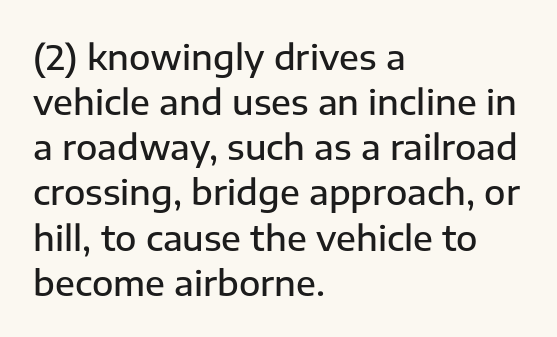
The image shows 35 px semibold sans-serif type, upright; set left-aligned, normal line spacing (1.29x), normal letter spacing, not underlined; low stroke contrast and a medium x-height.
